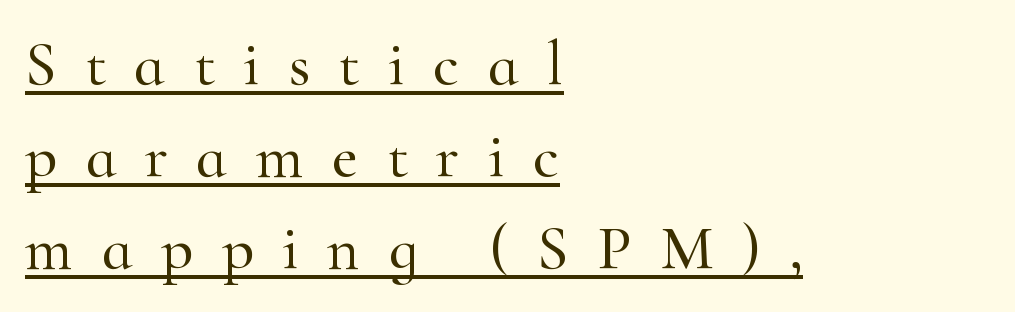
Q: Is the text italic (slanted)? A: No, it is upright.
Q: Is the typeface a serif or a sans-serif typeface? A: Serif.
Q: Is the text underlined? A: Yes.
Q: How is the paragraph aligned? A: Left-aligned.
Q: Is the spacing between letters normal or unusually wide? A: Unusually wide.
Q: Is the spacing between lines tight, normal or loose? A: Normal.
Q: Width (condensed, normal, or wide)? A: Normal.
Q: Stroke contrast? A: High.
Q: x-height? A: Small.
Q: Monospaced? A: No.
